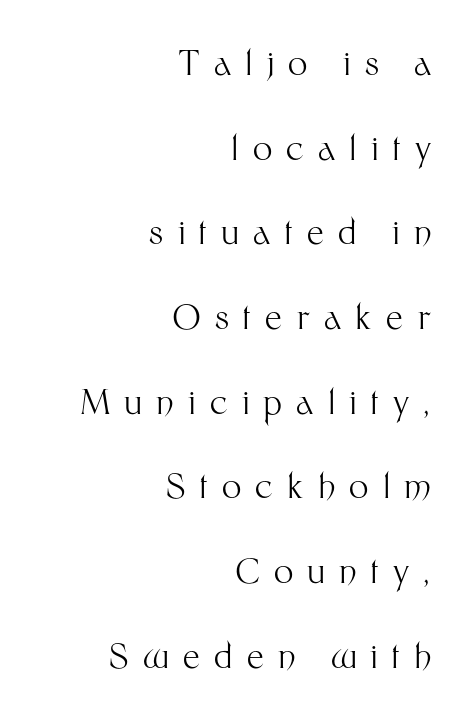
Q: Is the text bold? A: No.
Q: Is the text italic (slanted)? A: No, it is upright.
Q: Is the typeface a serif or a sans-serif typeface? A: Sans-serif.
Q: Is the text underlined? A: No.
Q: How is the paragraph aligned? A: Right-aligned.
Q: Is the spacing between letters normal or unusually wide? A: Unusually wide.
Q: Is the spacing between lines tight, normal or loose? A: Loose.
Q: Width (condensed, normal, or wide)? A: Normal.
Q: Stroke contrast? A: Medium.
Q: x-height? A: Medium.
Q: Monospaced? A: No.
